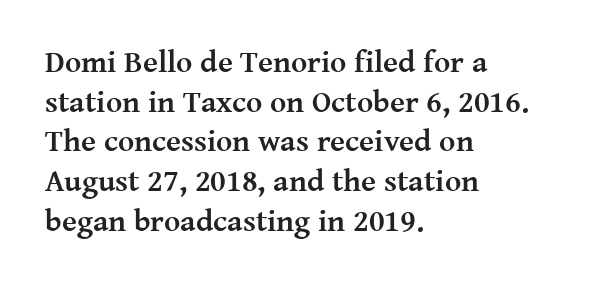
Q: Is the text bold? A: Yes.
Q: Is the text italic (slanted)? A: No, it is upright.
Q: Is the typeface a serif or a sans-serif typeface? A: Serif.
Q: Is the text underlined? A: No.
Q: How is the paragraph aligned? A: Left-aligned.
Q: Is the spacing between letters normal or unusually wide? A: Normal.
Q: Is the spacing between lines tight, normal or loose? A: Normal.
Q: Width (condensed, normal, or wide)? A: Normal.
Q: Stroke contrast? A: Medium.
Q: x-height? A: Medium.
Q: Monospaced? A: No.
